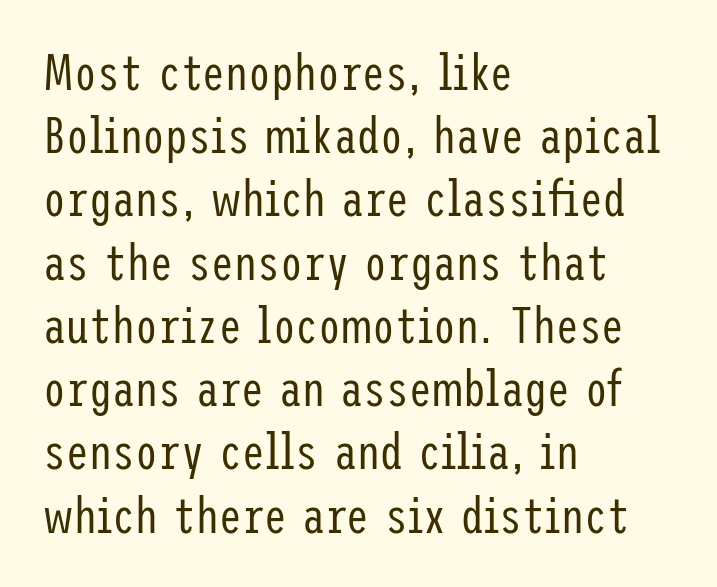
There is no visible air inserted between adjacent glyphs. Teacher's note: observe the even left margin — that is flush-left alignment. Posture: upright roman. Is this a heavy cut? Hardly; it is regular or lighter. Each row of text sits above clean, open space.
